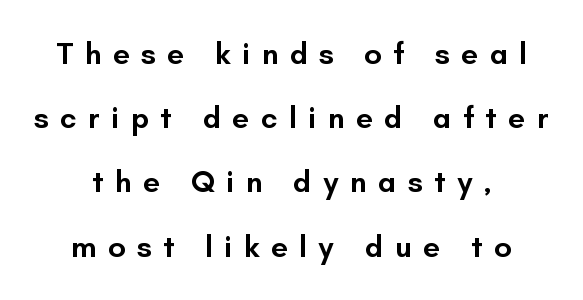
Clear beneath every line of the passage. The designer dialed line spacing up above the default. The typesetter chose a symmetrical, centered arrangement here. Think of a printed novel: that variable character pitch is what you see here. Loose tracking; the words dissolve into strings of separated letters.
